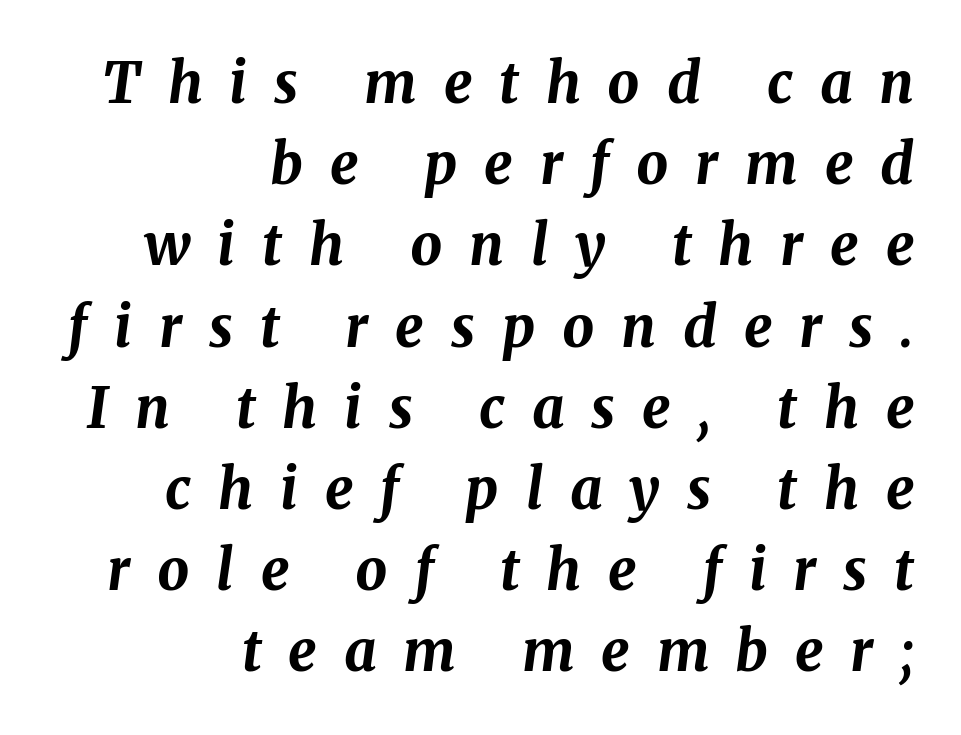
Proportional: the letters do not fall into vertical columns. The designer left line spacing at the default. Reading down the block, your eye finds every line finishing at a fixed right position. The baseline area is clear. Loose tracking; the words dissolve into strings of separated letters. Strong, thick strokes mark this as bold type.
